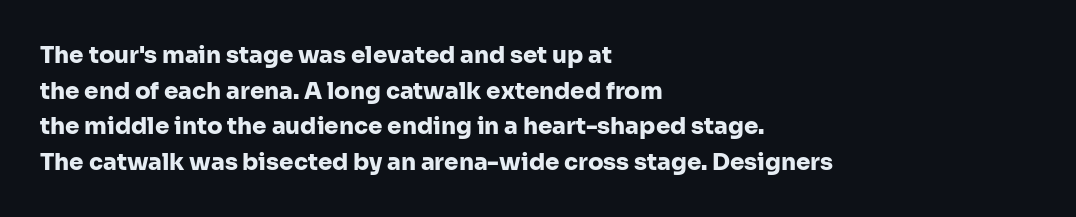
The image shows 23 px bold type, upright; set left-aligned, normal line spacing (1.55x), normal letter spacing, not underlined.
